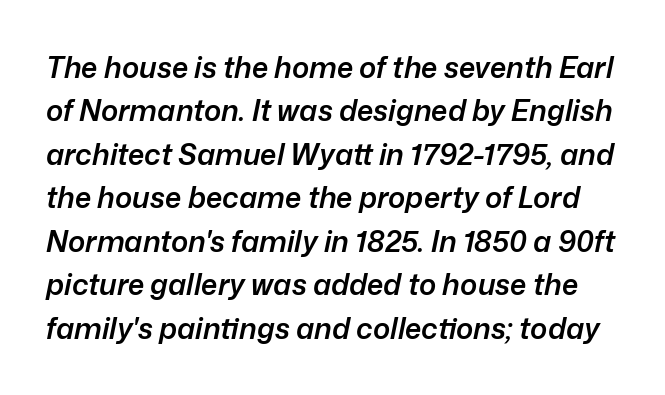
{"italic": "yes", "lean": "right", "slant_degrees": 12, "bold": "semi", "weight": "semibold", "width": "normal", "stroke_contrast": "low", "x_height": "medium", "monospaced": "no", "underline": "no", "line_spacing": "normal", "line_spacing_ratio": 1.5, "letter_spacing": "normal", "letter_spacing_em": 0.0, "glyph_px": 29}
